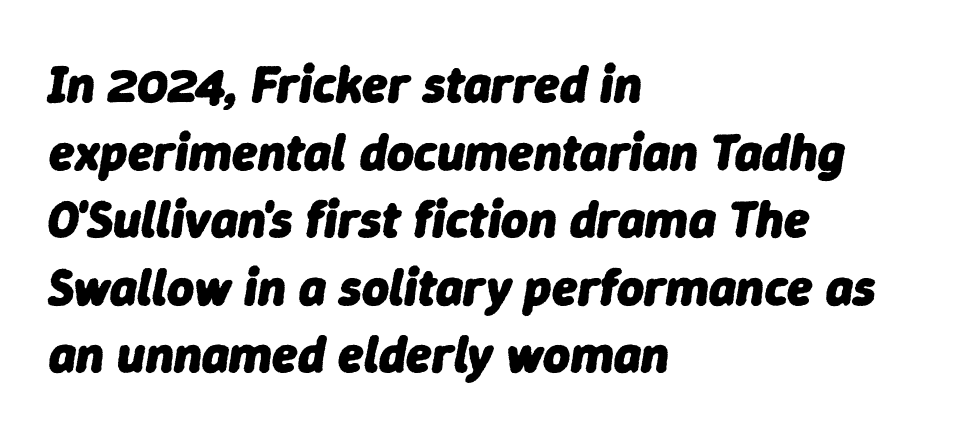
{"italic": "yes", "lean": "right", "slant_degrees": 9, "bold": "yes", "weight": "heavy", "width": "normal", "stroke_contrast": "low", "x_height": "medium", "monospaced": "no", "underline": "no", "align": "left", "line_spacing": "normal", "line_spacing_ratio": 1.3, "letter_spacing": "normal", "letter_spacing_em": 0.0, "glyph_px": 52}
